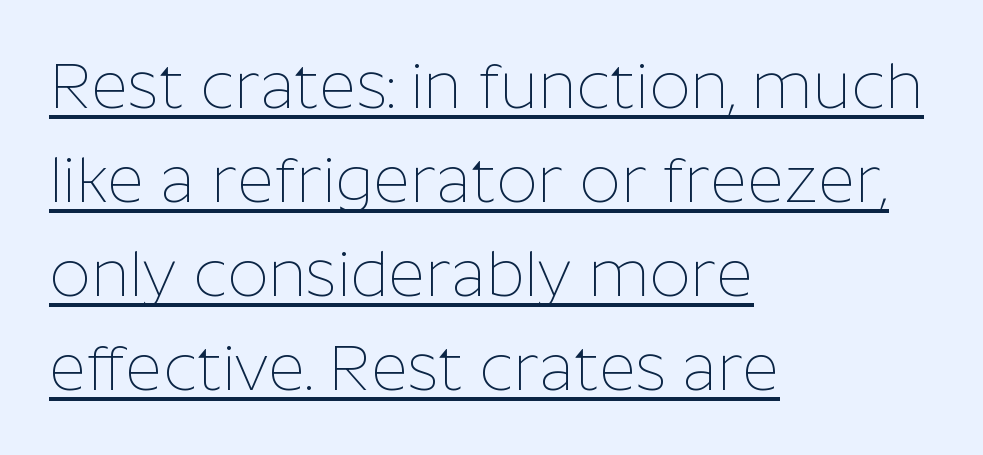
{"serif": "no", "italic": "no", "bold": "no", "weight": "thin", "width": "normal", "stroke_contrast": "low", "x_height": "medium", "monospaced": "no", "underline": "yes", "align": "left", "line_spacing": "normal", "line_spacing_ratio": 1.47, "letter_spacing": "normal", "letter_spacing_em": 0.0, "glyph_px": 64}
